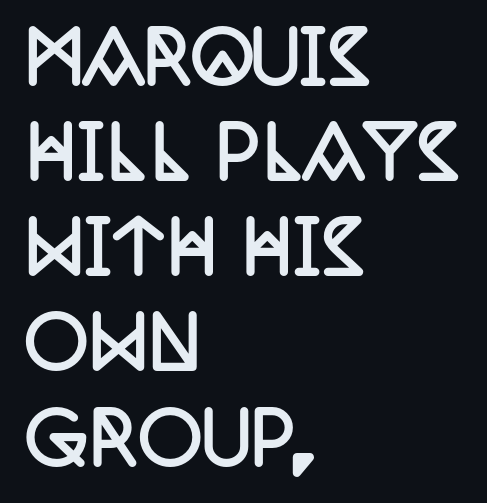
Q: Is the text bold? A: Yes.
Q: Is the text italic (slanted)? A: No, it is upright.
Q: Is the typeface a serif or a sans-serif typeface? A: Serif.
Q: Is the text underlined? A: No.
Q: How is the paragraph aligned? A: Left-aligned.
Q: Is the spacing between letters normal or unusually wide? A: Normal.
Q: Is the spacing between lines tight, normal or loose? A: Normal.
Q: Width (condensed, normal, or wide)? A: Condensed.
Q: Stroke contrast? A: Low.
Q: x-height? A: Large.
Q: Monospaced? A: No.
